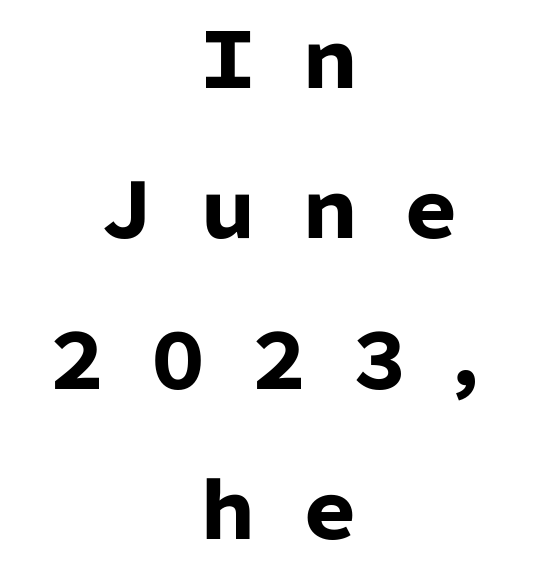
The image shows 76 px heavy sans-serif type, upright; set centered, loose line spacing (1.98x), unusually wide letter spacing (+0.33 em), not underlined; low stroke contrast and a medium x-height.
